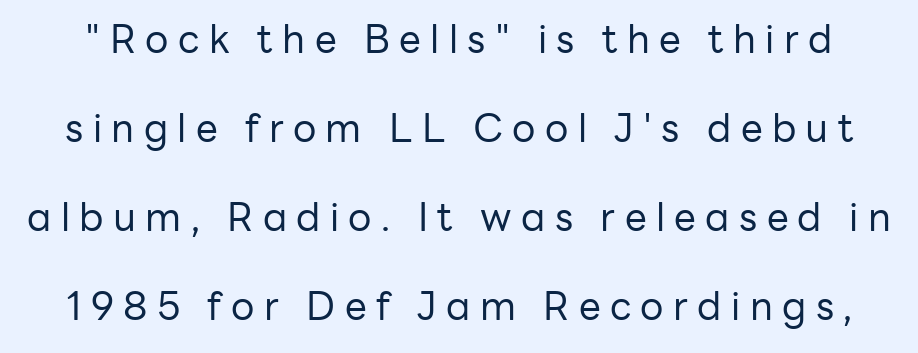
What kind of face is this? One without serifs — a sans. Note the varied advance widths — an 'i' is clearly narrower than an 'm'. The type sits square on the baseline with zero lean. Caption: face not bold, strokes unweighted.
